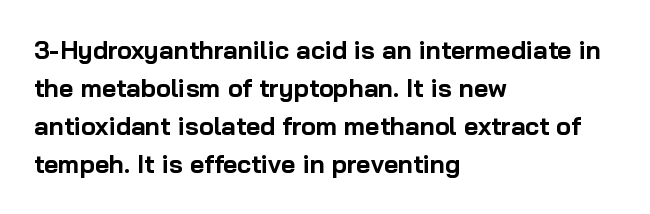
Leftover space on each line is placed entirely after the last word. Normally led — the rows are evenly, conventionally spaced. Type without underlining. Here the glyphs are tracked normally, forming tight word shapes.
